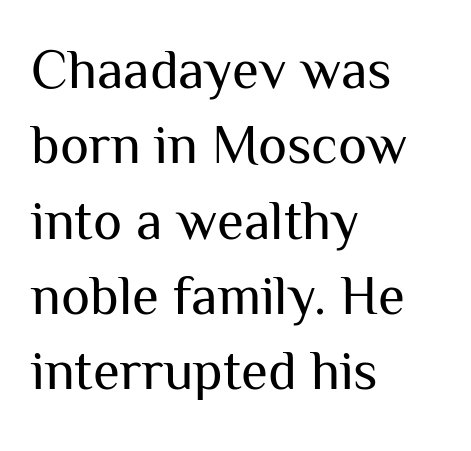
The image shows 55 px regular-weight sans-serif type, upright; set left-aligned, normal line spacing (1.37x), normal letter spacing, not underlined; medium stroke contrast and a medium x-height.
